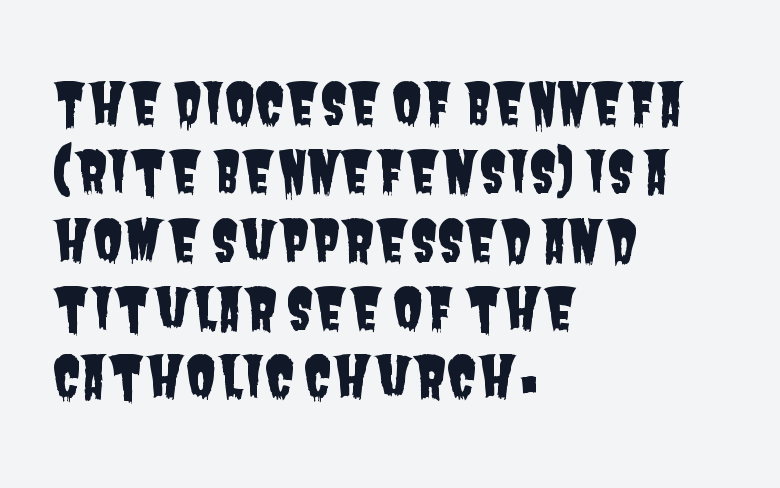
Default kerning and tracking; the words read as compact shapes. The specimen omits any rule beneath the text block's lines. In terms of letterform style, serifs are entirely absent. If you drew a ruler down the left edge, every line would touch it. These lines are rendered in a variable-pitch font.
